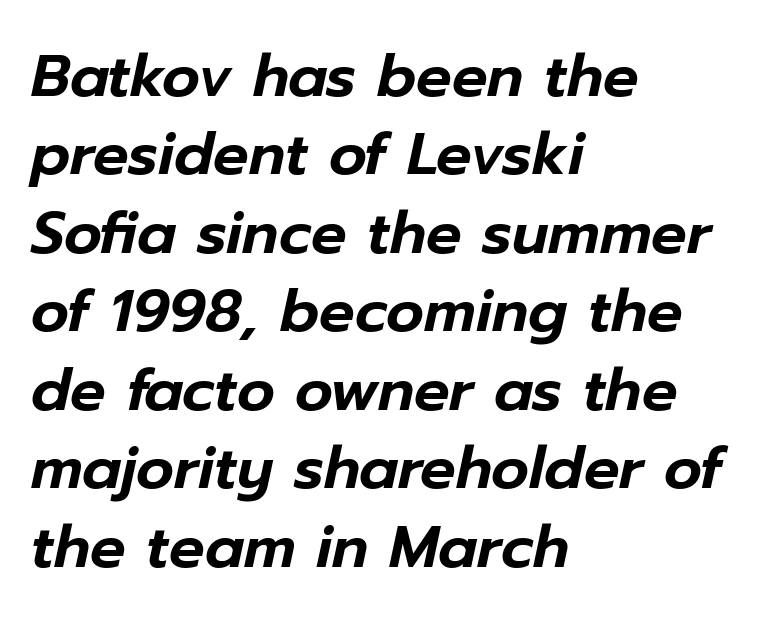
The text carries the slant typical of an italic or oblique font. Is this a fixed-width face? No — the glyphs have proportional, varying widths. Descenders are the only things crossing below the line. The passage is arranged the way most books set body copy — flush left.
